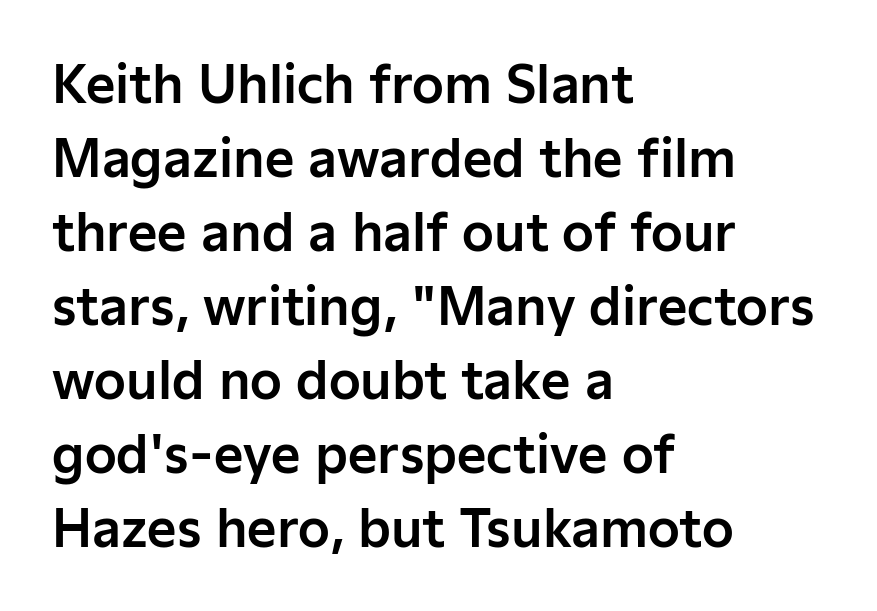
Q: Is the text italic (slanted)? A: No, it is upright.
Q: Is the typeface a serif or a sans-serif typeface? A: Sans-serif.
Q: Is the text underlined? A: No.
Q: How is the paragraph aligned? A: Left-aligned.
Q: Is the spacing between letters normal or unusually wide? A: Normal.
Q: Is the spacing between lines tight, normal or loose? A: Normal.
Q: Width (condensed, normal, or wide)? A: Normal.
Q: Stroke contrast? A: Low.
Q: x-height? A: Medium.
Q: Monospaced? A: No.
